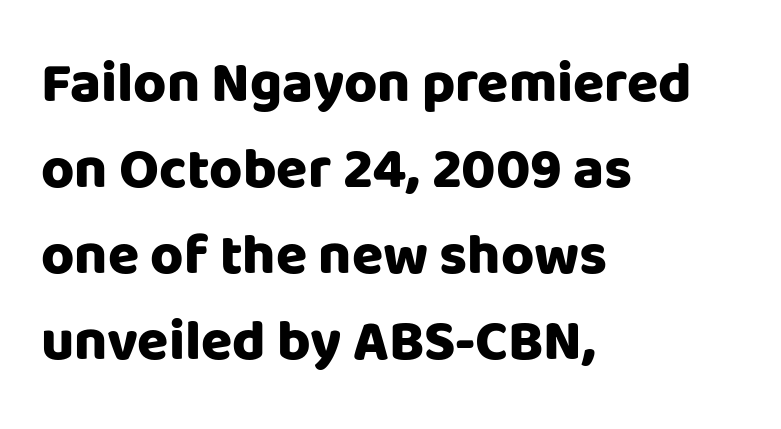
The image shows 57 px heavy sans-serif type, upright; set left-aligned, normal line spacing (1.51x), normal letter spacing, not underlined; low stroke contrast and a large x-height.
